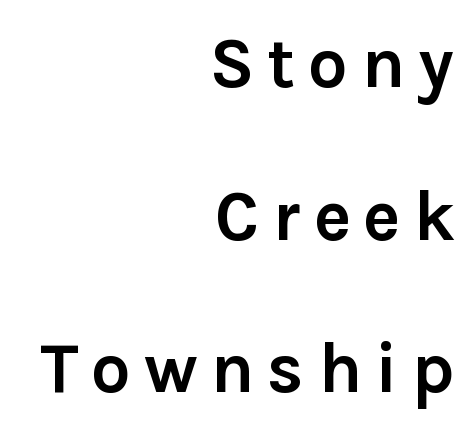
Here the designer chose a conventional face with non-uniform glyph widths. Horizontal bands of white between lines are thick stripes. Heavy, bold letterforms. Typeset ragged left — the right edge is the straight one. The specimen omits any rule beneath the text block's lines. A typesetter would mark this as roman, not italic.
